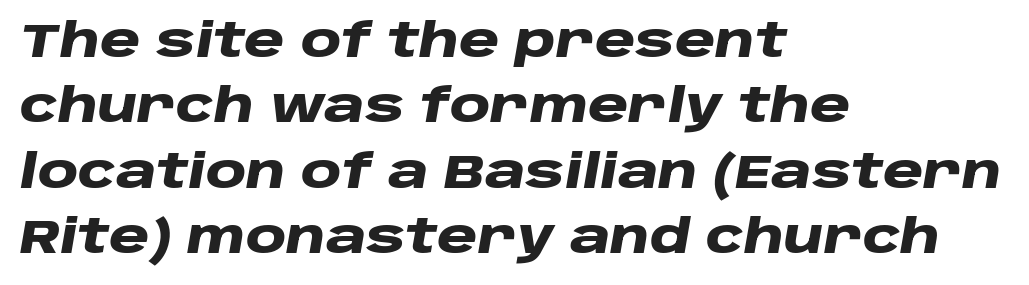
A clean baseline with only descenders dipping below it. Quick note: italic. Heft: maximum for text — a bold. Where is the straight margin? On the left. Character widths vary here, with narrow letters taking less room than wide ones.
